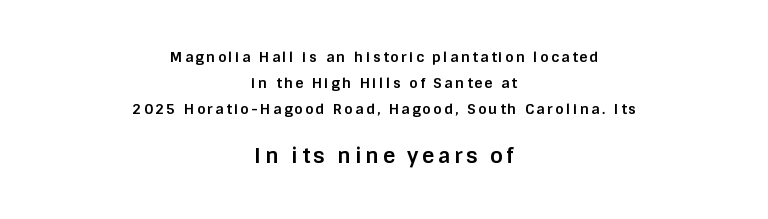
Q: Is the text bold? A: Yes.
Q: Is the text italic (slanted)? A: No, it is upright.
Q: Is the text underlined? A: No.
Q: How is the paragraph aligned? A: Centered.
Q: Which block of text is set in a larger size, the first (top) or the second (bottom)? A: The second (bottom) one.
